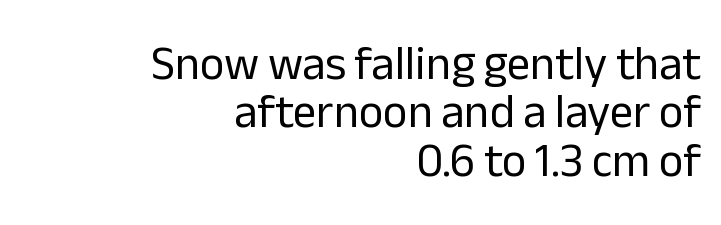
{"serif": "no", "italic": "no", "bold": "no", "weight": "regular", "width": "normal", "stroke_contrast": "low", "x_height": "medium", "monospaced": "no", "underline": "no", "align": "right", "line_spacing": "tight", "line_spacing_ratio": 1.03, "letter_spacing": "normal", "letter_spacing_em": 0.0, "glyph_px": 47}
